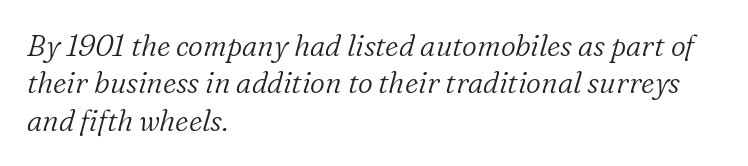
Q: Is the text bold? A: No.
Q: Is the text italic (slanted)? A: Yes, it leans right by about 16 degrees.
Q: Is the typeface a serif or a sans-serif typeface? A: Serif.
Q: Is the text underlined? A: No.
Q: How is the paragraph aligned? A: Left-aligned.
Q: Is the spacing between letters normal or unusually wide? A: Normal.
Q: Is the spacing between lines tight, normal or loose? A: Normal.
Q: Width (condensed, normal, or wide)? A: Normal.
Q: Stroke contrast? A: Low.
Q: x-height? A: Medium.
Q: Monospaced? A: No.
